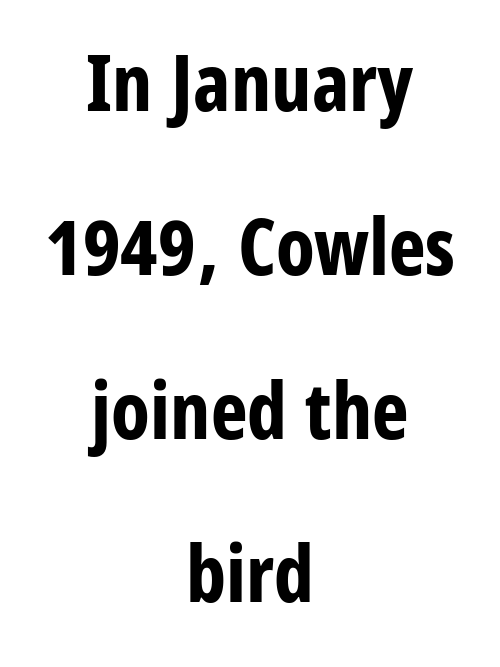
Q: Is the text bold? A: Yes.
Q: Is the text italic (slanted)? A: No, it is upright.
Q: Is the typeface a serif or a sans-serif typeface? A: Sans-serif.
Q: Is the text underlined? A: No.
Q: How is the paragraph aligned? A: Centered.
Q: Is the spacing between letters normal or unusually wide? A: Normal.
Q: Is the spacing between lines tight, normal or loose? A: Loose.
Q: Width (condensed, normal, or wide)? A: Condensed.
Q: Stroke contrast? A: Low.
Q: x-height? A: Large.
Q: Monospaced? A: No.
